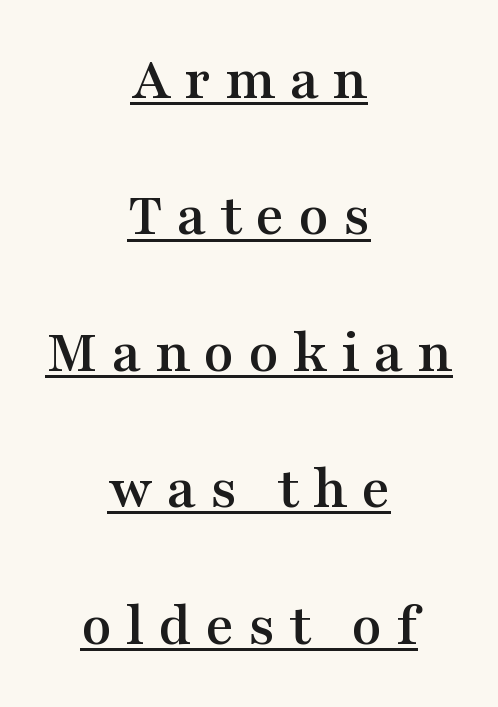
The image shows 62 px wide serif type, upright; set centered, loose line spacing (2.2x), unusually wide letter spacing (+0.22 em), underlined; medium stroke contrast and a medium x-height.
